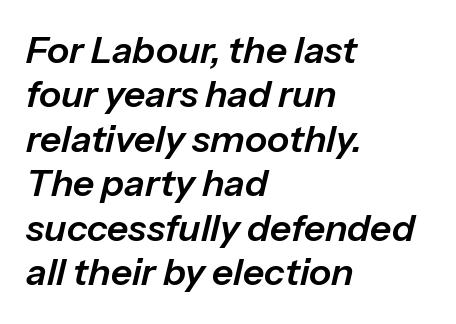
{"italic": "yes", "lean": "right", "slant_degrees": 13, "width": "normal", "stroke_contrast": "low", "x_height": "medium", "monospaced": "no", "underline": "no", "align": "left", "line_spacing_ratio": 1.2, "letter_spacing": "normal", "letter_spacing_em": 0.0, "glyph_px": 37}
